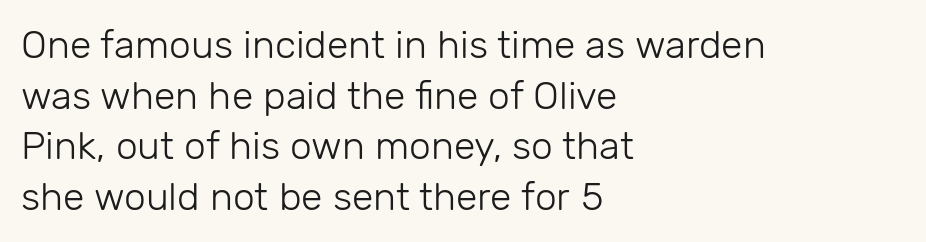
This rendering employs a face without finishing strokes, i.e., a sans-serif. Summary of weight: not heavy and not bold. Has an underline been added? It has not. Italic? Not at all — the glyphs are vertical. Alignment: flush left. You could not count columns in this text — the font is proportionally spaced.
